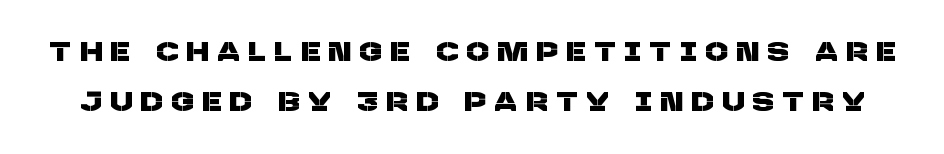
Plain, unruled lines of type. You could fit nearly another row in the gap between these rows. Spacing between characters has been opened up far beyond the box default.
